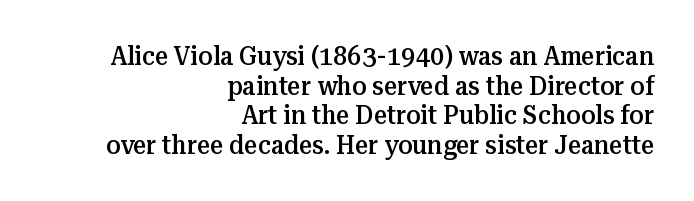
Q: Is the text bold? A: Semi-bold.
Q: Is the text italic (slanted)? A: No, it is upright.
Q: Is the text underlined? A: No.
Q: How is the paragraph aligned? A: Right-aligned.
Q: Is the spacing between letters normal or unusually wide? A: Normal.
Q: Is the spacing between lines tight, normal or loose? A: Tight.
